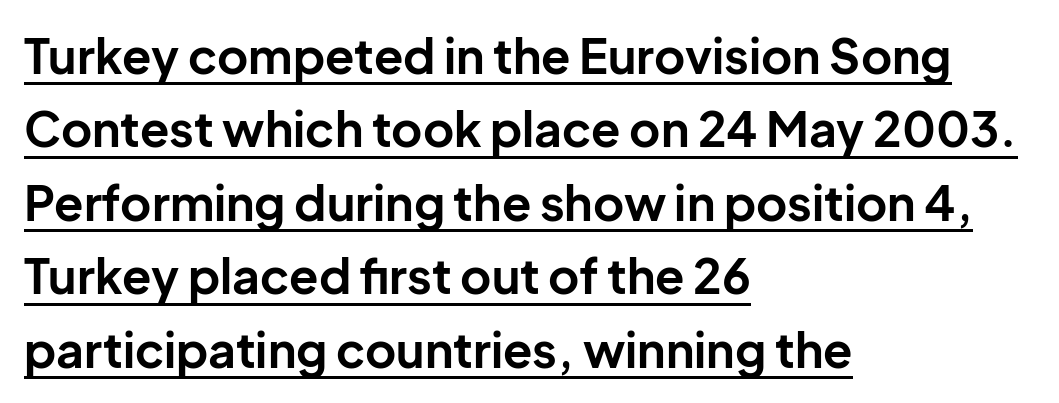
{"serif": "no", "italic": "no", "bold": "yes", "weight": "bold", "width": "normal", "stroke_contrast": "low", "x_height": "medium", "monospaced": "no", "underline": "yes", "align": "left", "line_spacing": "normal", "line_spacing_ratio": 1.53, "letter_spacing": "normal", "letter_spacing_em": 0.0, "glyph_px": 48}
